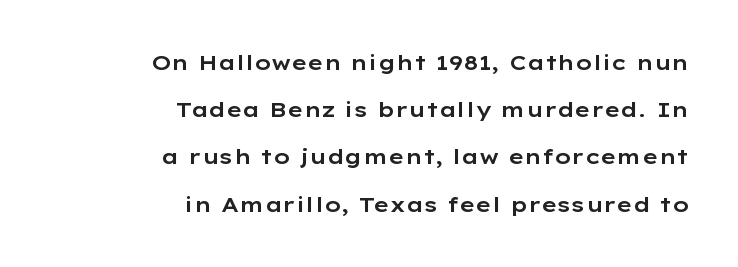
Q: Is the text italic (slanted)? A: No, it is upright.
Q: Is the text underlined? A: No.
Q: How is the paragraph aligned? A: Right-aligned.
Q: Is the spacing between letters normal or unusually wide? A: Normal.
Q: Is the spacing between lines tight, normal or loose? A: Loose.
